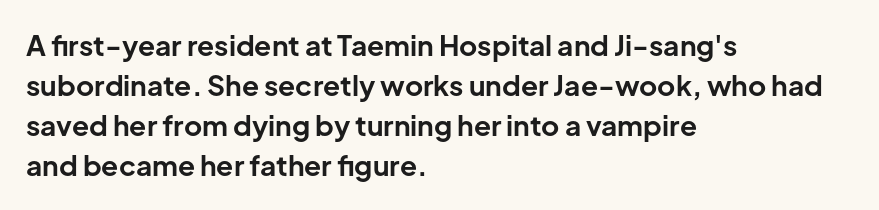
The image shows 28 px bold sans-serif type, upright; set left-aligned, normal line spacing (1.43x), normal letter spacing, not underlined; low stroke contrast and a medium x-height.
